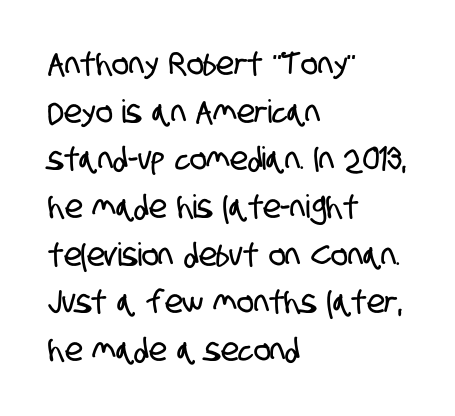
The image shows 32 px condensed sans-serif type; set left-aligned, normal line spacing (1.49x), normal letter spacing, not underlined; low stroke contrast and a large x-height.
